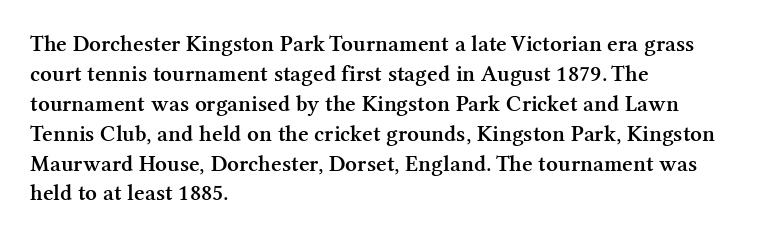
Letter spacing: default. Unlike italic type, these characters show no tilt at all. Look at the stroke-to-counter ratio: somewhat heavy, a semibold. Layout note: lines flush left.
